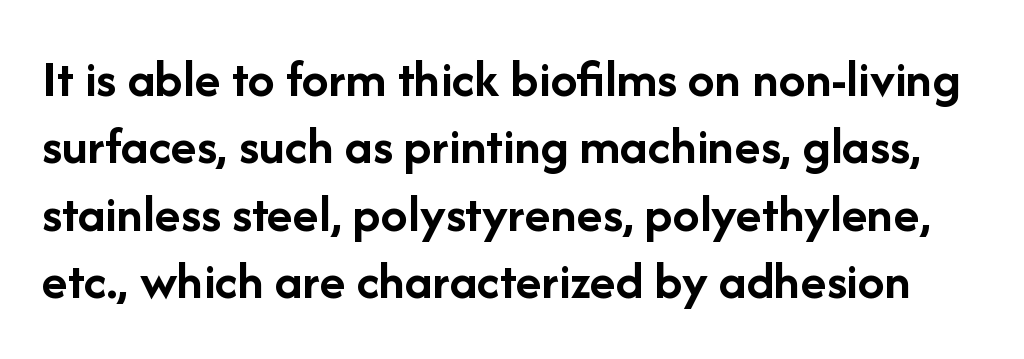
Regular leading. The face used here is proportionally spaced, like ordinary book or web type. Quick note: underline off. This sample uses plain, unmodified letter spacing. The letters carry no serifs — their stems end cleanly without finishing strokes.
